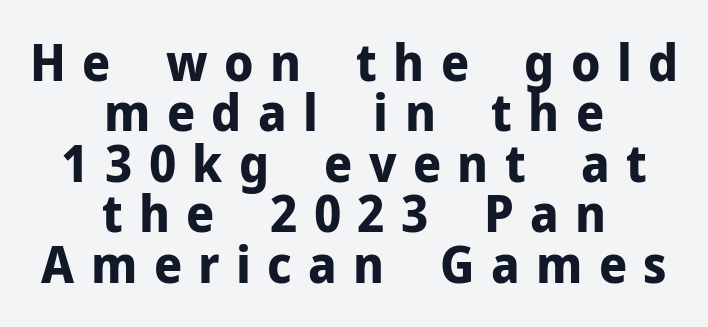
These lines are rendered in a variable-pitch font. The font's upright variant was chosen for this text. The passage is arranged like a title page — every line centered. Unmarked baselines from the first word to the last. In terms of letterform style, serifs are entirely absent. The face used here has the dense, thick strokes of a bold.
